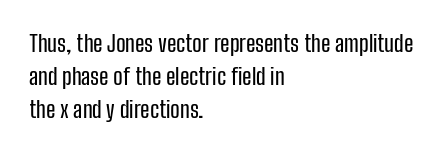
The image shows 23 px text type, upright; set left-aligned, normal line spacing (1.44x), normal letter spacing, not underlined.
